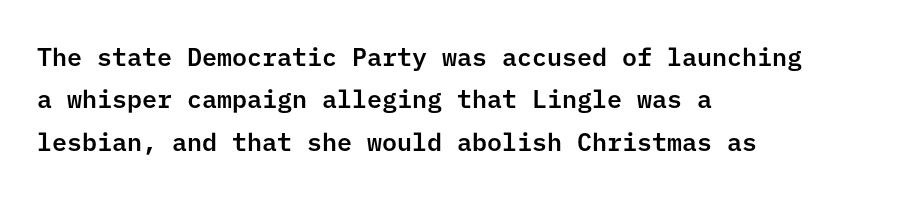
The image shows 25 px text type, upright; set left-aligned, normal line spacing (1.7x), normal letter spacing, not underlined.
